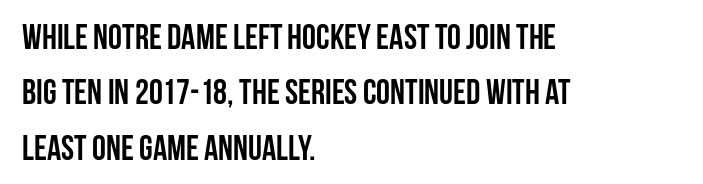
{"serif": "no", "italic": "no", "bold": "yes", "weight": "semibold", "width": "condensed", "stroke_contrast": "low", "x_height": "large", "monospaced": "no", "underline": "no", "align": "left", "line_spacing": "normal", "line_spacing_ratio": 1.58, "letter_spacing": "normal", "letter_spacing_em": 0.0, "glyph_px": 35}
